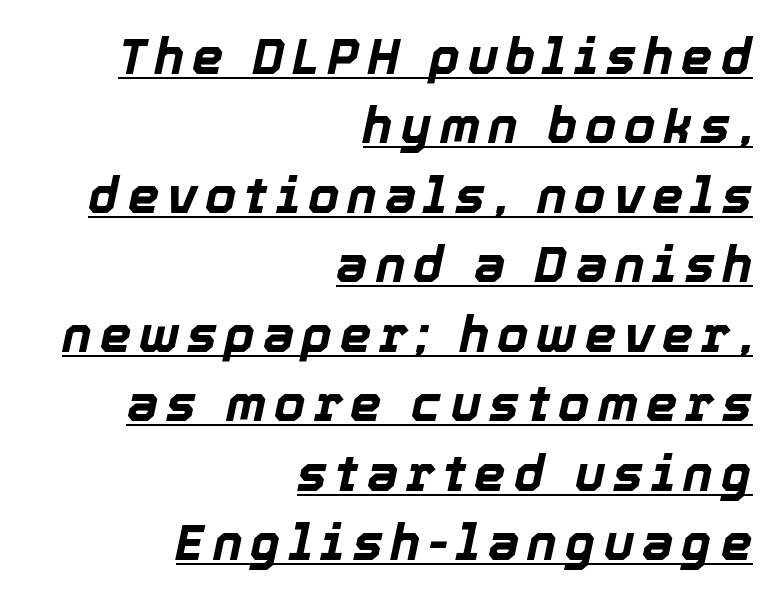
The image shows 50 px bold type, italic (leaning right); set right-aligned, normal line spacing (1.39x), underlined; a medium x-height.
